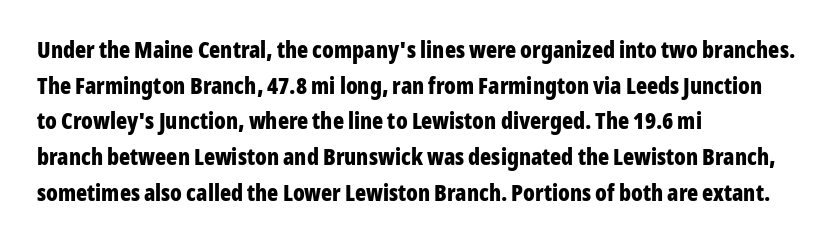
Is the block centered? No — it sits flush against the left margin. A full-strength bold gives these letters their thick strokes. The zone under the glyphs is completely vacant. This sample uses an upright cut, with every glyph sitting square on the baseline. The passage shown has conventional tracking throughout. The line-height multiplier appears to be the usual default.
